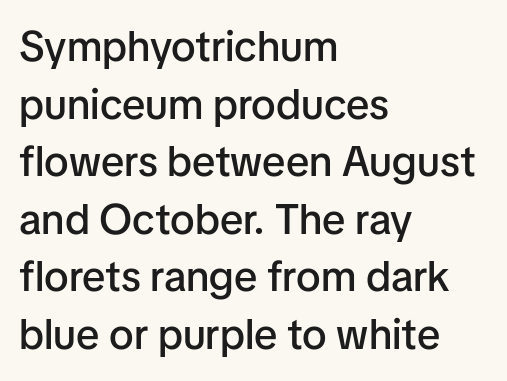
{"serif": "no", "italic": "no", "bold": "semi", "weight": "semibold", "width": "normal", "stroke_contrast": "low", "x_height": "medium", "monospaced": "no", "underline": "no", "align": "left", "line_spacing": "normal", "line_spacing_ratio": 1.37, "letter_spacing": "normal", "letter_spacing_em": 0.0, "glyph_px": 42}
